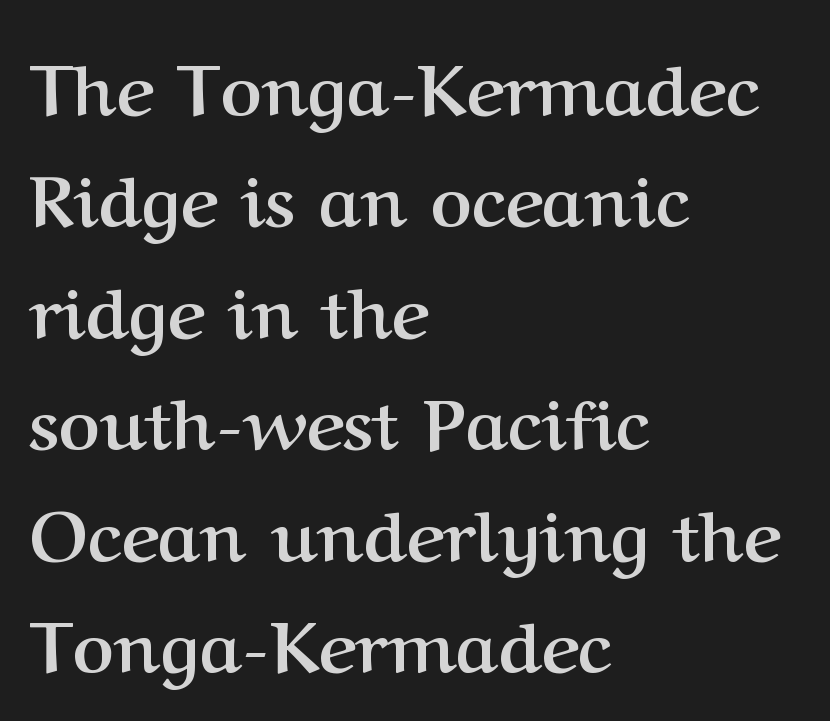
The image shows 71 px semibold serif type, upright; set left-aligned, normal line spacing (1.57x), normal letter spacing, not underlined; medium stroke contrast and a medium x-height.
